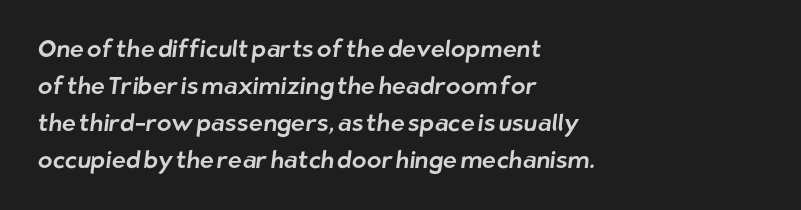
The image shows 24 px text type; set left-aligned, normal line spacing (1.54x), normal letter spacing, not underlined.
